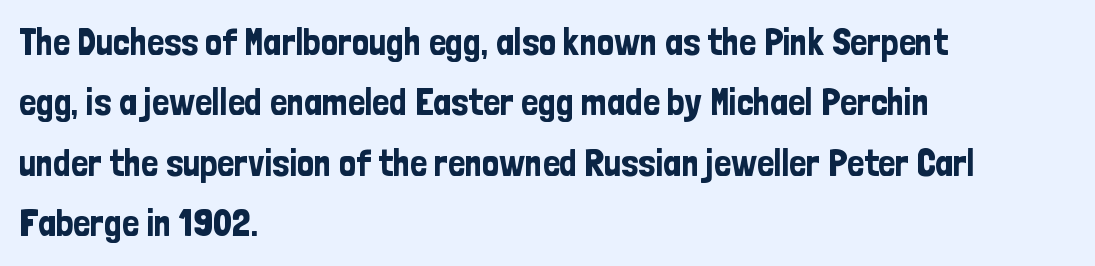
The image shows 38 px condensed sans-serif type, upright; set left-aligned, normal line spacing (1.59x), normal letter spacing, not underlined; low stroke contrast and a medium x-height.
